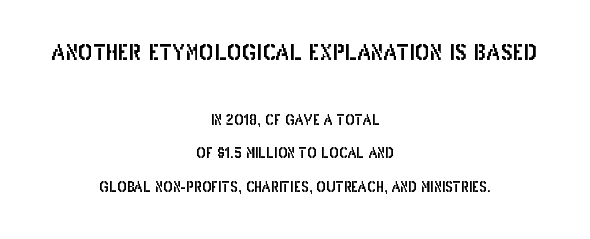
The image shows 22 px text type, upright; set centered, loose line spacing (2.41x), normal letter spacing, not underlined; the first (top) block is 1.57x larger.
